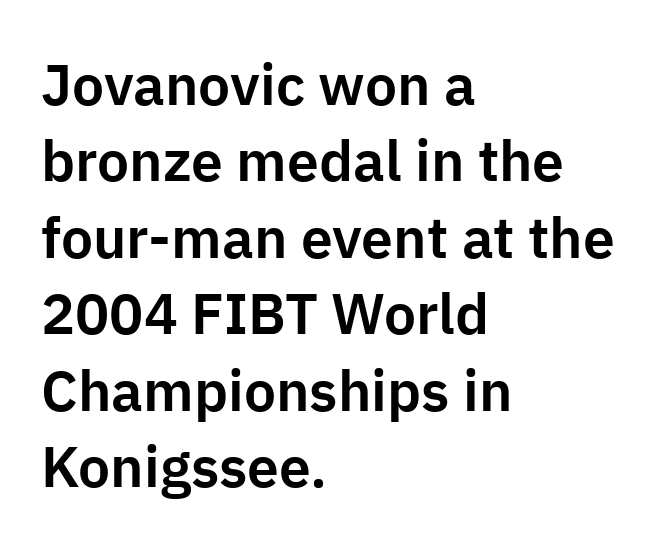
{"serif": "no", "italic": "no", "width": "normal", "stroke_contrast": "low", "x_height": "medium", "monospaced": "no", "underline": "no", "align": "left", "line_spacing": "normal", "line_spacing_ratio": 1.34, "letter_spacing": "normal", "letter_spacing_em": 0.0, "glyph_px": 57}
